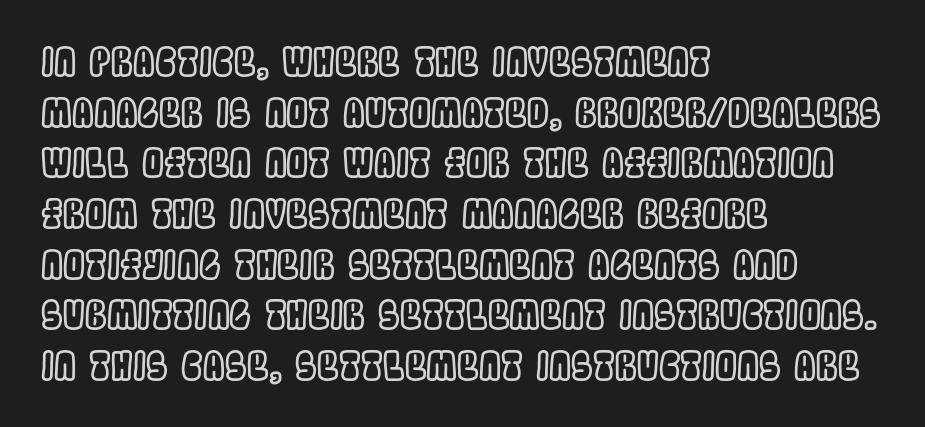
{"italic": "no", "width": "condensed", "x_height": "large", "monospaced": "no", "underline": "no", "align": "left", "line_spacing": "normal", "line_spacing_ratio": 1.3, "letter_spacing": "normal", "letter_spacing_em": 0.0, "glyph_px": 39}
